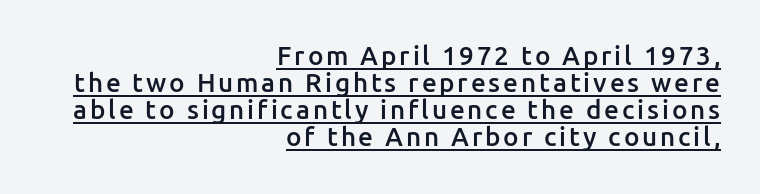
The image shows 26 px text type, upright; set right-aligned, tight line spacing (1.04x), underlined.
